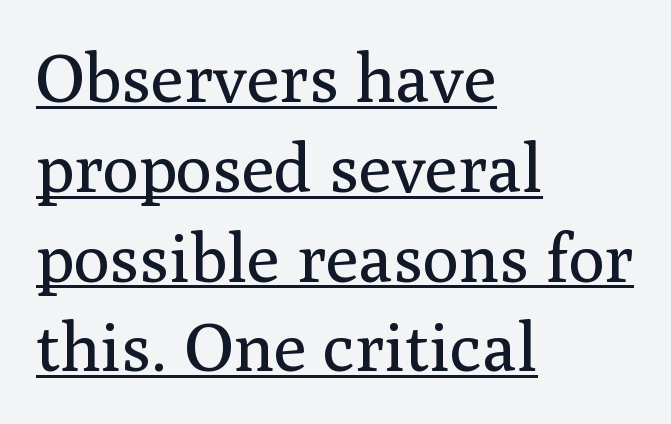
The passage shown stacks its lines at a standard gap. Horizontal alignment here is leftward, the default for most running prose. Unlike italic type, these characters show no tilt at all. Default kerning and tracking; the words read as compact shapes. The characters are drawn with everyday or finer stroke widths. Observe the serifs anchoring each vertical stroke in this sample.
